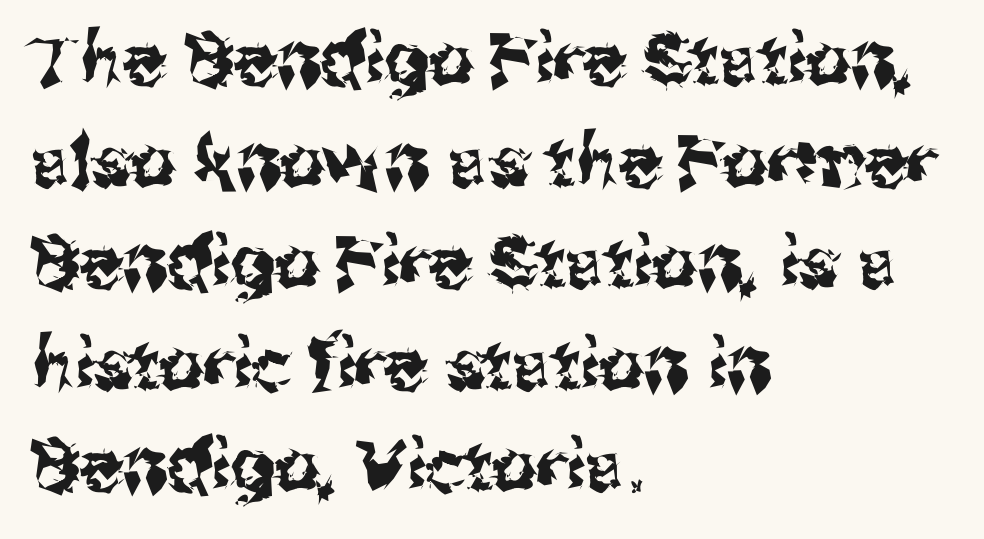
Q: Is the text italic (slanted)? A: No, it is upright.
Q: Is the typeface a serif or a sans-serif typeface? A: Sans-serif.
Q: Is the text underlined? A: No.
Q: How is the paragraph aligned? A: Left-aligned.
Q: Is the spacing between letters normal or unusually wide? A: Normal.
Q: Is the spacing between lines tight, normal or loose? A: Normal.
Q: Width (condensed, normal, or wide)? A: Normal.
Q: Stroke contrast? A: Medium.
Q: x-height? A: Medium.
Q: Monospaced? A: No.
